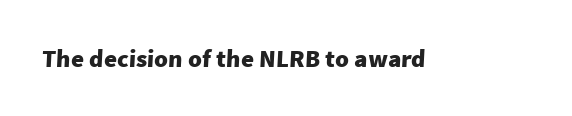
The image shows 25 px bold type; set normal letter spacing, not underlined.
